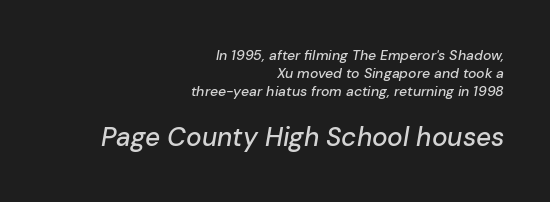
{"italic": "yes", "lean": "right", "slant_degrees": 10, "underline": "no", "align": "right", "line_spacing": "normal", "line_spacing_ratio": 1.27, "letter_spacing": "normal", "letter_spacing_em": 0.0, "larger_block": "second", "size_ratio": 1.86, "glyph_px": 26}
